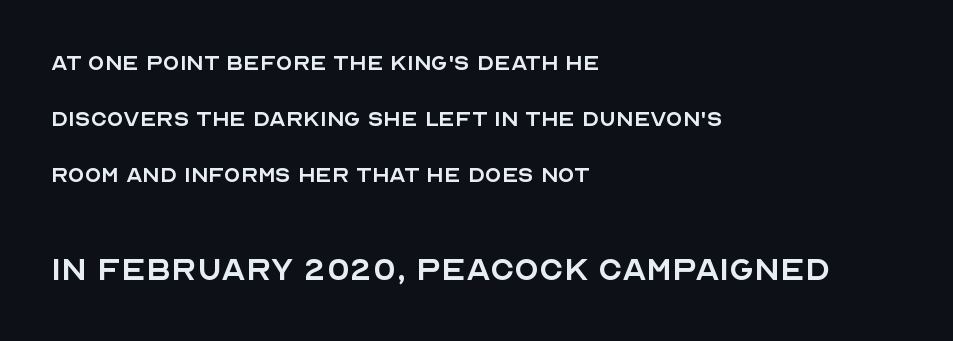
{"serif": "no", "italic": "no", "bold": "no", "weight": "regular", "width": "normal", "x_height": "large", "monospaced": "no", "underline": "no", "align": "left", "line_spacing": "loose", "line_spacing_ratio": 2.08, "letter_spacing": "normal", "letter_spacing_em": 0.0, "larger_block": "second", "size_ratio": 1.48, "glyph_px": 40}
